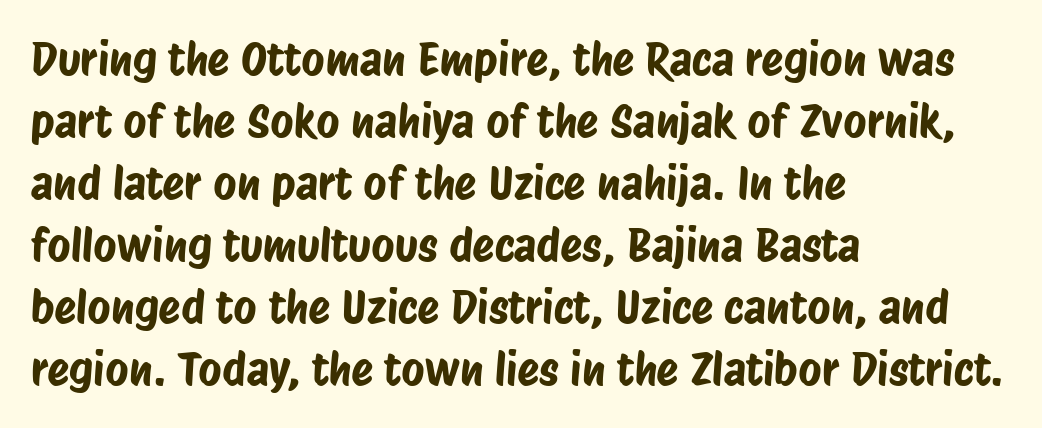
{"serif": "no", "width": "condensed", "stroke_contrast": "low", "x_height": "large", "monospaced": "no", "underline": "no", "align": "left", "line_spacing": "normal", "line_spacing_ratio": 1.38, "letter_spacing": "normal", "letter_spacing_em": 0.0, "glyph_px": 45}
